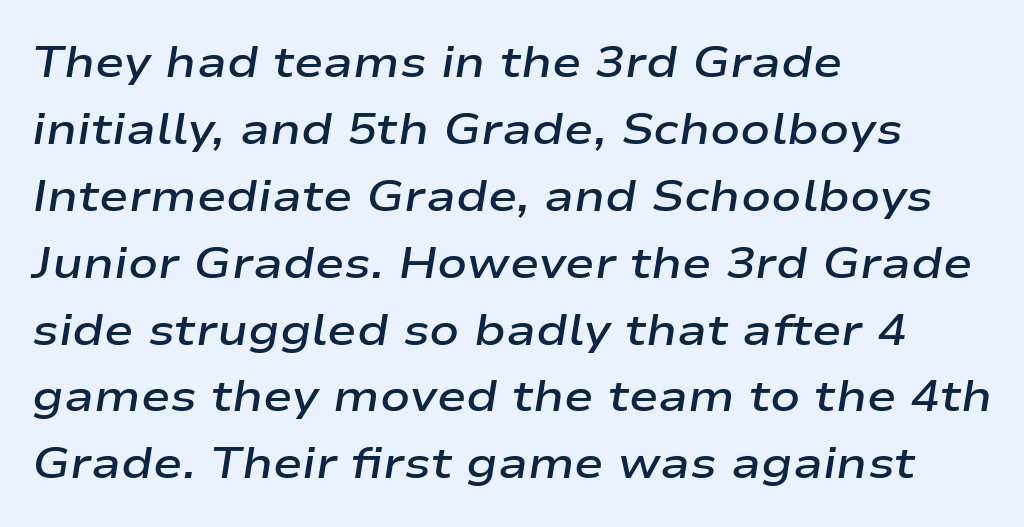
{"italic": "yes", "lean": "right", "slant_degrees": 9, "bold": "semi", "weight": "semibold", "width": "wide", "stroke_contrast": "low", "x_height": "medium", "monospaced": "no", "underline": "no", "align": "left", "line_spacing": "normal", "line_spacing_ratio": 1.52, "letter_spacing": "normal", "letter_spacing_em": 0.0, "glyph_px": 44}
